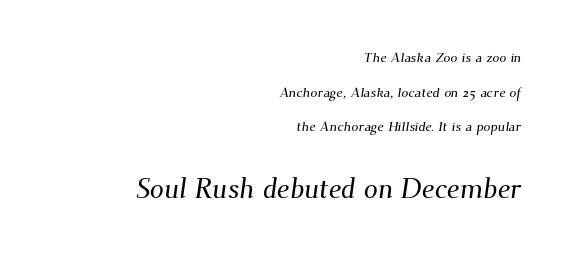
{"serif": "yes", "width": "normal", "stroke_contrast": "medium", "x_height": "small", "monospaced": "no", "underline": "no", "align": "right", "line_spacing": "loose", "line_spacing_ratio": 2.47, "letter_spacing": "normal", "letter_spacing_em": 0.0, "larger_block": "second", "size_ratio": 2.0, "glyph_px": 28}
